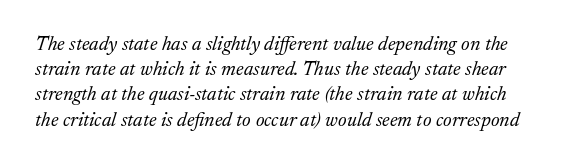
{"italic": "yes", "lean": "right", "slant_degrees": 17, "bold": "no", "underline": "no", "line_spacing": "normal", "line_spacing_ratio": 1.26, "letter_spacing": "normal", "letter_spacing_em": 0.0, "glyph_px": 20}
